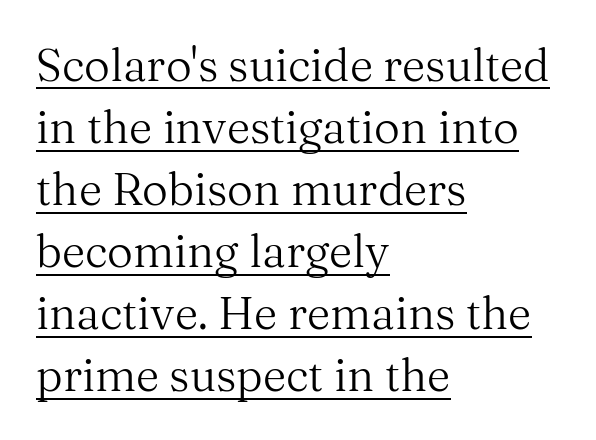
The image shows 45 px regular-weight serif type, upright; set left-aligned, normal line spacing (1.38x), normal letter spacing, underlined; medium stroke contrast and a medium x-height.
